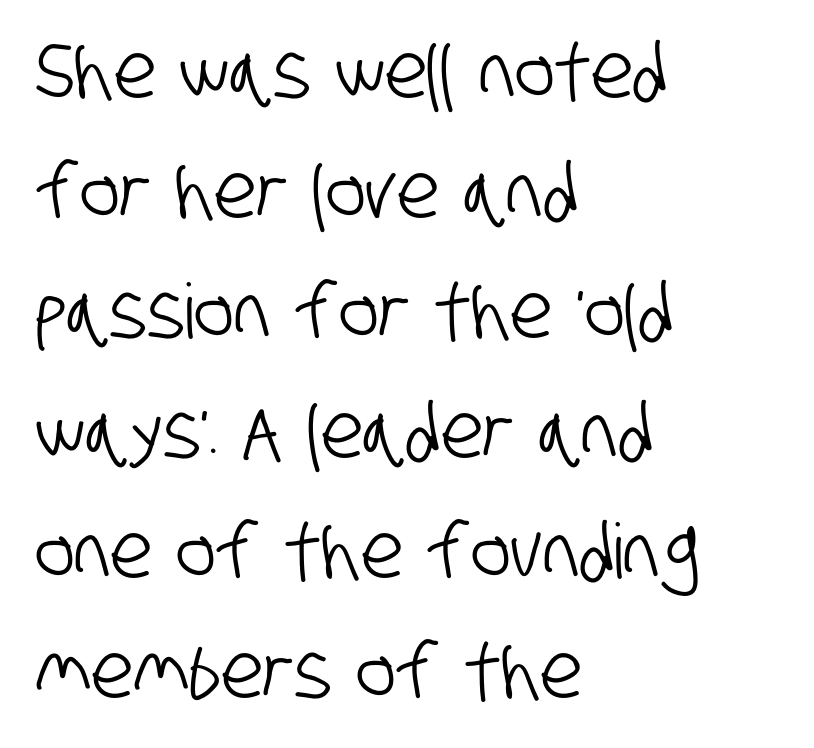
Q: Is the typeface a serif or a sans-serif typeface? A: Sans-serif.
Q: Is the text underlined? A: No.
Q: How is the paragraph aligned? A: Left-aligned.
Q: Is the spacing between letters normal or unusually wide? A: Normal.
Q: Is the spacing between lines tight, normal or loose? A: Normal.
Q: Width (condensed, normal, or wide)? A: Condensed.
Q: Stroke contrast? A: Low.
Q: x-height? A: Large.
Q: Monospaced? A: No.
